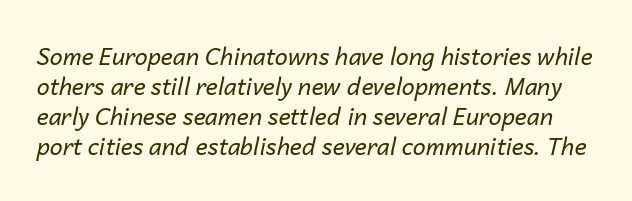
Q: Is the text bold? A: No.
Q: Is the text italic (slanted)? A: Yes, it leans right by about 14 degrees.
Q: Is the text underlined? A: No.
Q: Is the spacing between letters normal or unusually wide? A: Normal.
Q: Is the spacing between lines tight, normal or loose? A: Normal.
